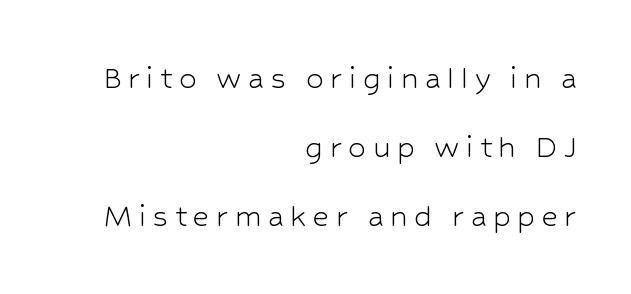
{"serif": "no", "italic": "no", "bold": "no", "weight": "light", "width": "normal", "stroke_contrast": "low", "x_height": "medium", "monospaced": "no", "underline": "no", "align": "right", "line_spacing": "loose", "line_spacing_ratio": 1.92, "glyph_px": 36}
